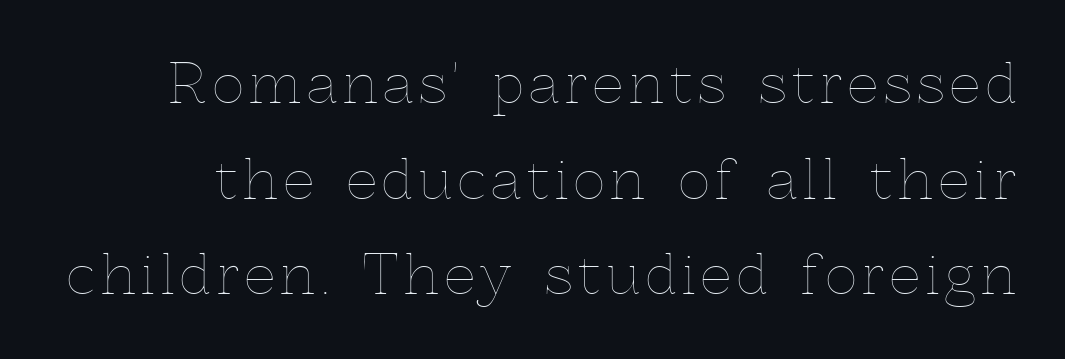
No word sits above an underline. This sample has the flowing, uneven cadence of proportional lettering. A quiet, ordinary-to-light weight characterises the typeface. If you drew a line through each stem, it would be perfectly vertical.
